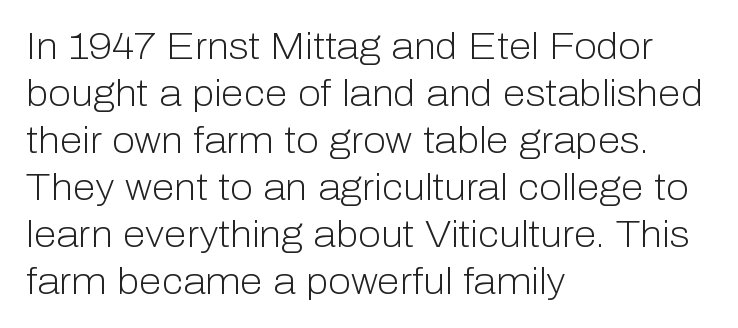
{"serif": "no", "italic": "no", "bold": "no", "weight": "light", "width": "normal", "stroke_contrast": "low", "x_height": "medium", "monospaced": "no", "underline": "no", "align": "left", "line_spacing": "normal", "line_spacing_ratio": 1.27, "letter_spacing": "normal", "letter_spacing_em": 0.0, "glyph_px": 37}
